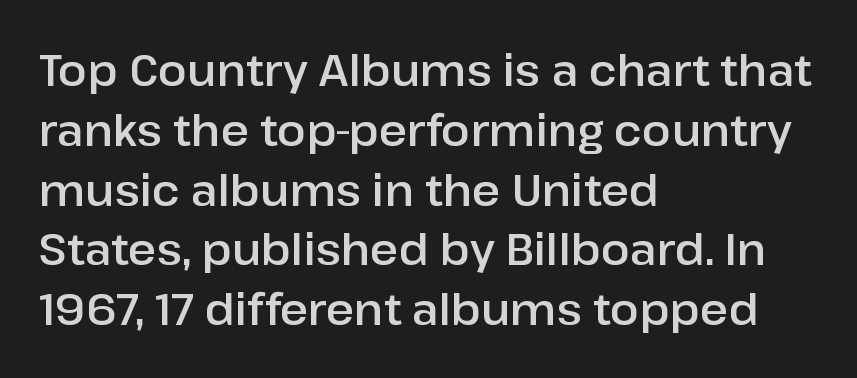
Q: Is the text italic (slanted)? A: No, it is upright.
Q: Is the typeface a serif or a sans-serif typeface? A: Sans-serif.
Q: Is the text underlined? A: No.
Q: How is the paragraph aligned? A: Left-aligned.
Q: Is the spacing between letters normal or unusually wide? A: Normal.
Q: Is the spacing between lines tight, normal or loose? A: Normal.
Q: Width (condensed, normal, or wide)? A: Normal.
Q: Stroke contrast? A: Low.
Q: x-height? A: Medium.
Q: Monospaced? A: No.
